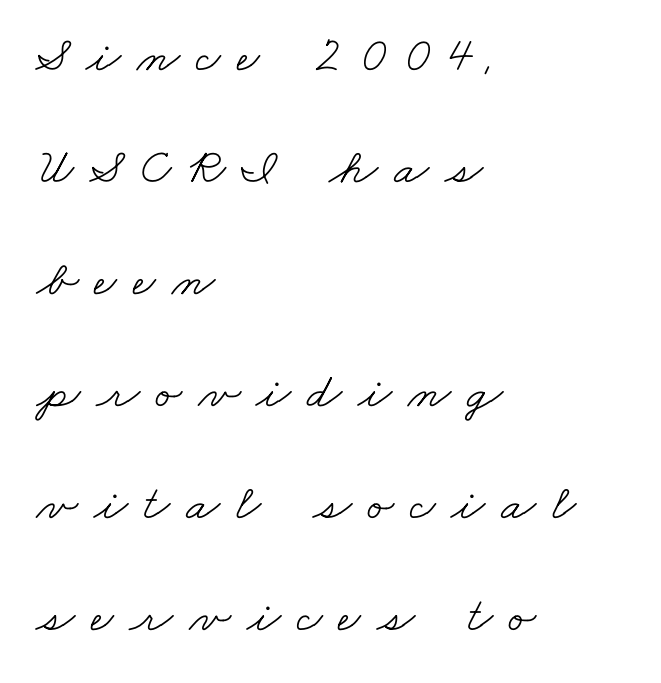
The block of text is sparse from top to bottom, with ample space between rows. Only glyphs here, with clear space below each row. Where is the straight margin? On the left. A typesetter would call this proportional, since set widths differ per character. Inter-character spacing is expanded well beyond the font's built-in metrics. Think standard paragraph weight, or any step lighter than that.
